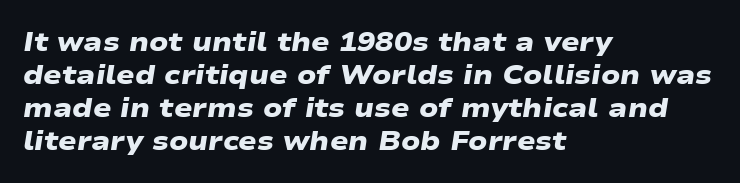
The image shows 27 px bold type; set left-aligned, line spacing 1.22x, normal letter spacing, not underlined.
